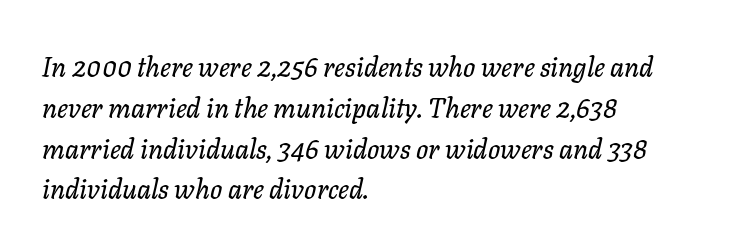
Q: Is the text italic (slanted)? A: Yes, it leans right by about 11 degrees.
Q: Is the text underlined? A: No.
Q: How is the paragraph aligned? A: Left-aligned.
Q: Is the spacing between letters normal or unusually wide? A: Normal.
Q: Is the spacing between lines tight, normal or loose? A: Normal.
